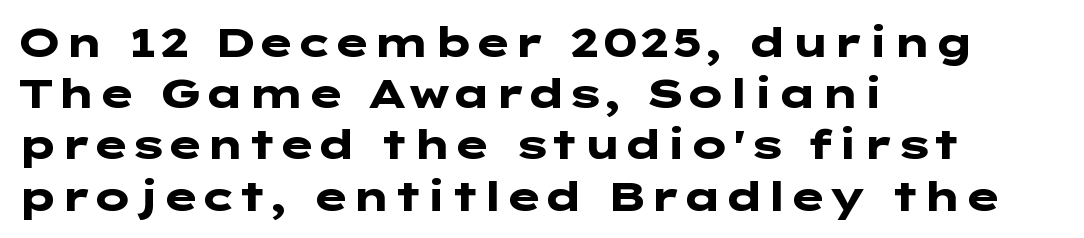
The face used here is rendered with its standard letterfit. The passage shown is typeset with a sans-serif family. Honestly, the row spacing looks completely unremarkable. Line beginnings align vertically; line endings do not.
